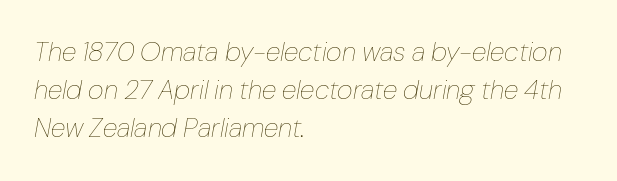
The image shows 27 px text type, italic (leaning right); set left-aligned, normal line spacing (1.41x), normal letter spacing, not underlined.
